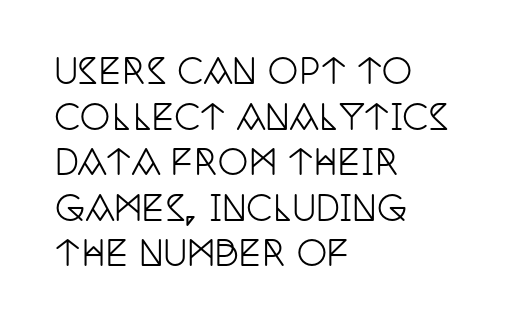
Each letter keeps its own natural width here, so spacing adapts to shape. The glyphs are unaccompanied by any horizontal stroke below them. This sample uses an upright cut, with every glyph sitting square on the baseline. Tracking here is standard; glyphs follow each other at the usual distance.
